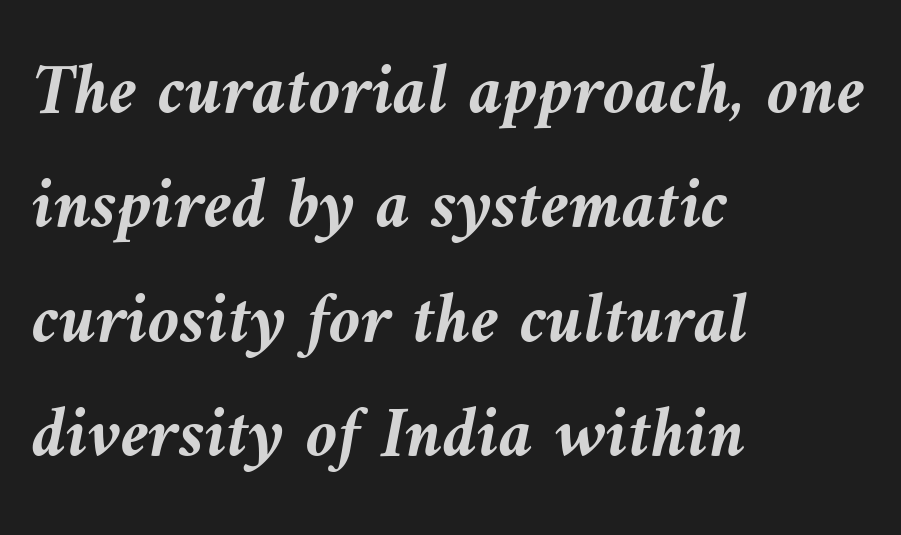
Q: Is the text bold? A: Yes.
Q: Is the text italic (slanted)? A: Yes, it leans left by about 9 degrees.
Q: Is the text underlined? A: No.
Q: How is the paragraph aligned? A: Left-aligned.
Q: Is the spacing between letters normal or unusually wide? A: Normal.
Q: Is the spacing between lines tight, normal or loose? A: Normal.
Q: Width (condensed, normal, or wide)? A: Normal.
Q: Stroke contrast? A: Medium.
Q: x-height? A: Medium.
Q: Monospaced? A: No.
